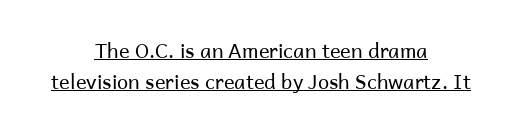
{"italic": "no", "bold": "no", "underline": "yes", "align": "center", "line_spacing": "normal", "line_spacing_ratio": 1.53, "letter_spacing": "normal", "letter_spacing_em": 0.0, "glyph_px": 20}
